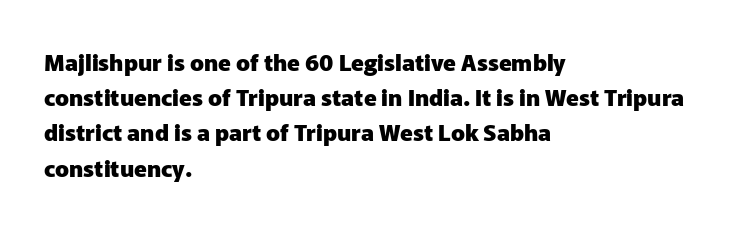
Q: Is the text bold? A: Yes.
Q: Is the text italic (slanted)? A: No, it is upright.
Q: Is the text underlined? A: No.
Q: How is the paragraph aligned? A: Left-aligned.
Q: Is the spacing between letters normal or unusually wide? A: Normal.
Q: Is the spacing between lines tight, normal or loose? A: Normal.
